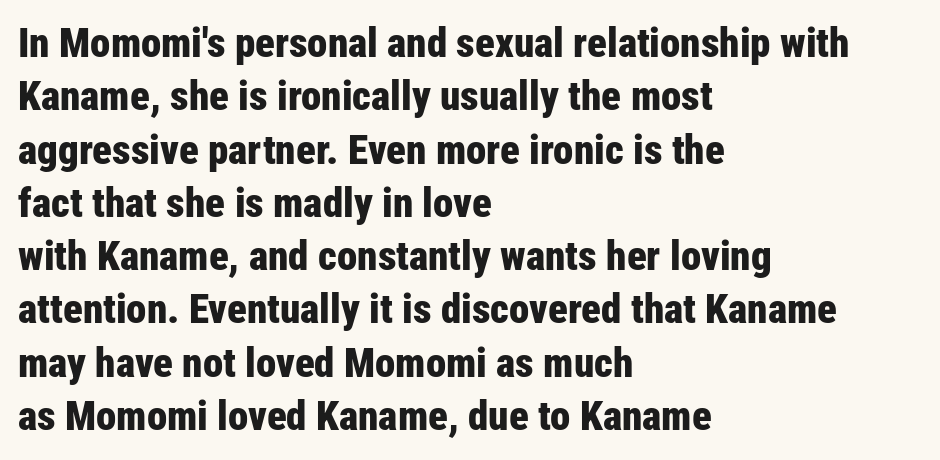
The ragged edge is on the right, which tells us the setting is flush left. Do the characters align in a grid? No, the font is proportional. Nothing sits at the stroke ends, so this counts as sans-serif. Plain, unruled lines of type. Vertically, the passage feels balanced, rows spaced as you'd expect. The face used here is rendered with its standard letterfit.
